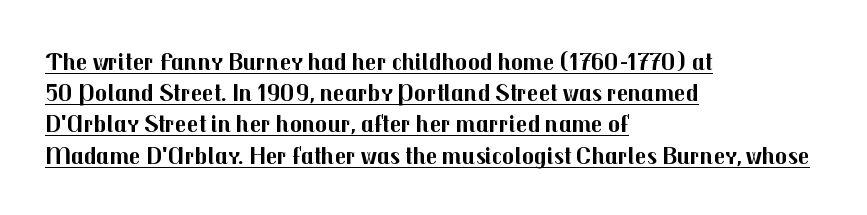
The image shows 25 px bold type, upright; set left-aligned, normal line spacing (1.25x), normal letter spacing, underlined.
